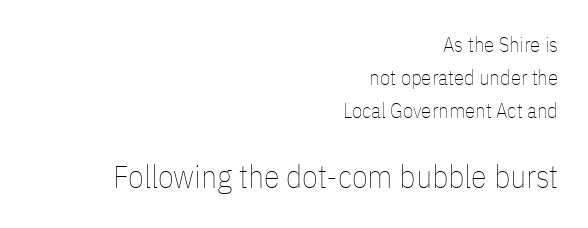
A clean baseline with only descenders dipping below it. This is not heavy type; no bold has been used. Characters follow at the spacing the type designer built in. A flush-right, rag-left setting is used for this passage. Size contrast runs from small at the top to large at the bottom. Designer's note — italics off, roman on.
